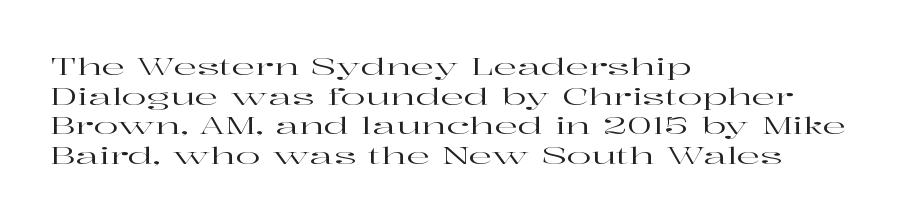
{"italic": "no", "underline": "no", "align": "left", "line_spacing": "normal", "line_spacing_ratio": 1.29, "letter_spacing": "normal", "letter_spacing_em": 0.0, "glyph_px": 23}
